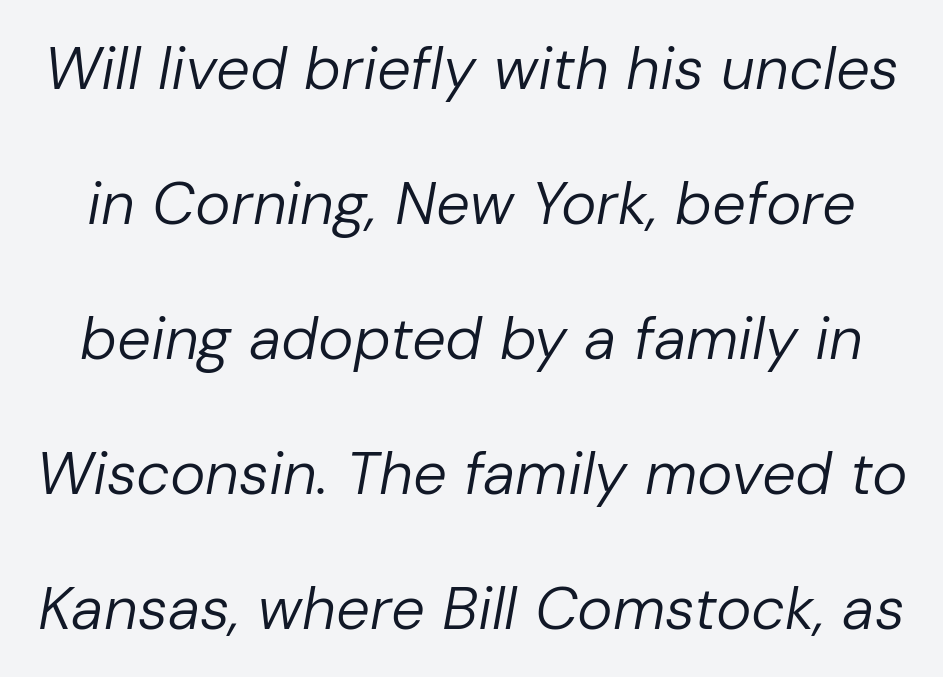
Each new line begins a long way beneath the previous one. The passage shown is typed in a proportional face where columns would drift. The gaps between neighbouring characters are ordinary and unremarkable. Think standard paragraph weight, or any step lighter than that. These lines were composed using italics. The space directly below the letters is spotless.
